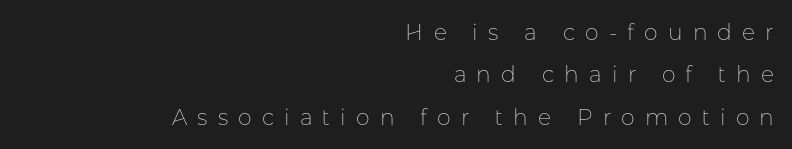
Q: Is the text bold? A: No.
Q: Is the text italic (slanted)? A: No, it is upright.
Q: Is the text underlined? A: No.
Q: How is the paragraph aligned? A: Right-aligned.
Q: Is the spacing between letters normal or unusually wide? A: Unusually wide.
Q: Is the spacing between lines tight, normal or loose? A: Loose.
